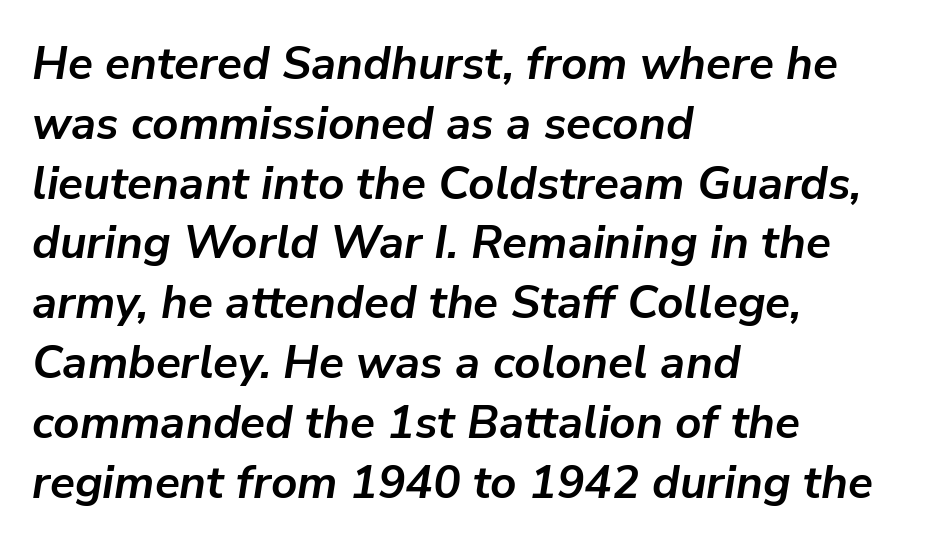
Each word holds together tightly as a unit, with standard inter-letter gaps. The typesetting leans heavy: a genuine bold. Line starts are locked; line ends wander. This block has exactly the height ordinary leading produces. This sample has the flowing, uneven cadence of proportional lettering. Compared with ordinary roman type, these characters are visibly tilted.
